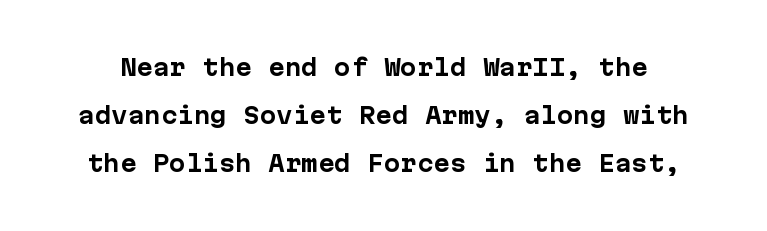
The image shows 22 px bold type, upright; set loose line spacing (2.18x), normal letter spacing, not underlined.
